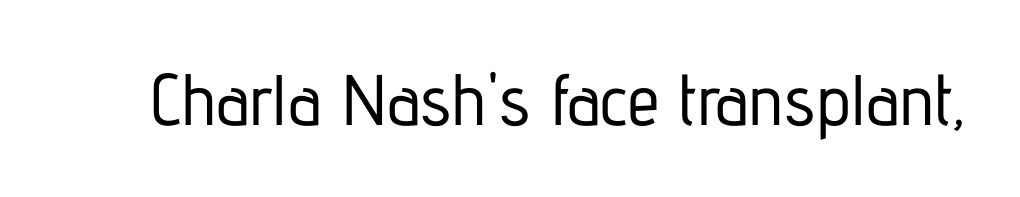
Q: Is the text italic (slanted)? A: No, it is upright.
Q: Is the typeface a serif or a sans-serif typeface? A: Sans-serif.
Q: Is the text underlined? A: No.
Q: Is the spacing between letters normal or unusually wide? A: Normal.
Q: Width (condensed, normal, or wide)? A: Condensed.
Q: Stroke contrast? A: Low.
Q: x-height? A: Medium.
Q: Monospaced? A: No.
